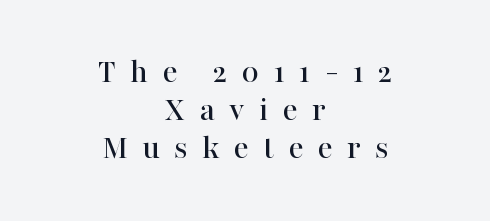
{"serif": "yes", "italic": "no", "width": "normal", "stroke_contrast": "high", "x_height": "medium", "monospaced": "no", "underline": "no", "align": "center", "line_spacing": "tight", "line_spacing_ratio": 1.08, "letter_spacing": "wide", "letter_spacing_em": 0.41, "glyph_px": 35}
